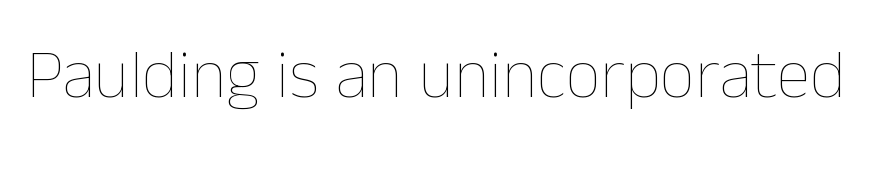
Q: Is the text bold? A: No.
Q: Is the text italic (slanted)? A: No, it is upright.
Q: Is the text underlined? A: No.
Q: Is the spacing between letters normal or unusually wide? A: Normal.
Q: Width (condensed, normal, or wide)? A: Normal.
Q: Stroke contrast? A: Low.
Q: x-height? A: Medium.
Q: Monospaced? A: No.
